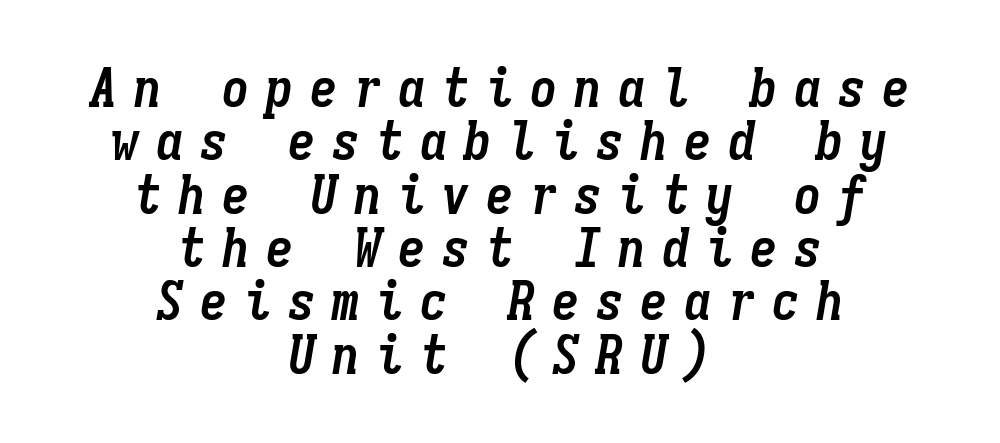
Q: Is the text bold? A: Yes.
Q: Is the text italic (slanted)? A: Yes, it leans right by about 9 degrees.
Q: Is the text underlined? A: No.
Q: How is the paragraph aligned? A: Centered.
Q: Is the spacing between letters normal or unusually wide? A: Unusually wide.
Q: Is the spacing between lines tight, normal or loose? A: Tight.
Q: Width (condensed, normal, or wide)? A: Condensed.
Q: Stroke contrast? A: Low.
Q: x-height? A: Medium.
Q: Monospaced? A: Yes.
